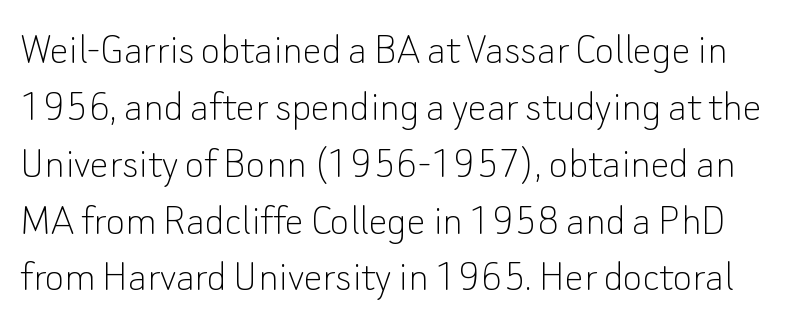
{"serif": "no", "italic": "no", "bold": "no", "weight": "thin", "width": "normal", "stroke_contrast": "low", "x_height": "small", "monospaced": "no", "underline": "no", "line_spacing_ratio": 1.21, "letter_spacing": "normal", "letter_spacing_em": 0.0, "glyph_px": 47}
